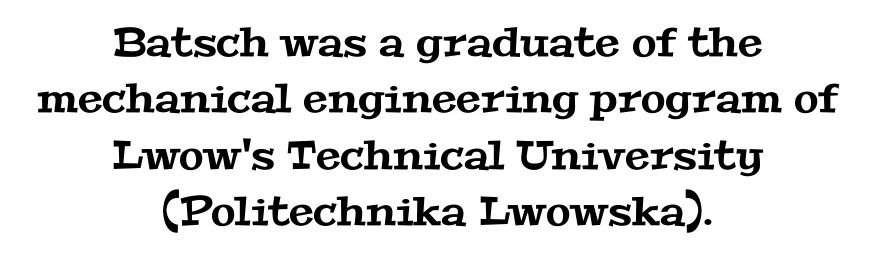
Each row of text sits above clean, open space. Students, observe: this is what conventionally led text looks like. A centered setting, common on invitations and titles, is used for this passage. Character widths vary here, with narrow letters taking less room than wide ones.
